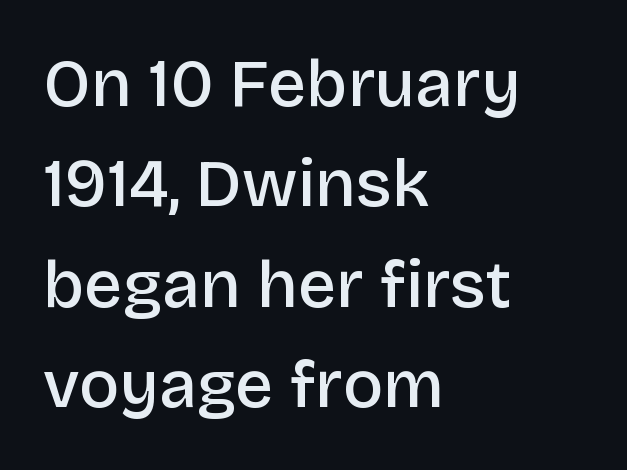
{"serif": "no", "italic": "no", "bold": "semi", "weight": "semibold", "width": "normal", "stroke_contrast": "low", "x_height": "large", "monospaced": "no", "underline": "no", "align": "left", "line_spacing": "normal", "line_spacing_ratio": 1.5, "letter_spacing": "normal", "letter_spacing_em": 0.0, "glyph_px": 67}
